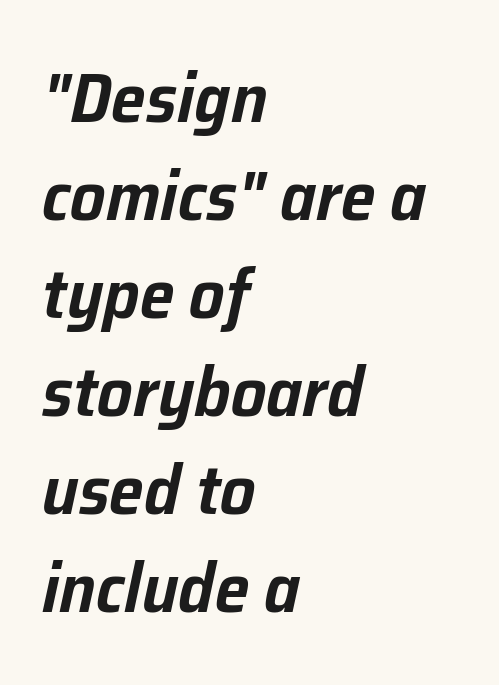
Q: Is the text italic (slanted)? A: Yes, it leans right by about 12 degrees.
Q: Is the text underlined? A: No.
Q: How is the paragraph aligned? A: Left-aligned.
Q: Is the spacing between letters normal or unusually wide? A: Normal.
Q: Is the spacing between lines tight, normal or loose? A: Normal.
Q: Width (condensed, normal, or wide)? A: Normal.
Q: Stroke contrast? A: Low.
Q: x-height? A: Medium.
Q: Monospaced? A: No.
